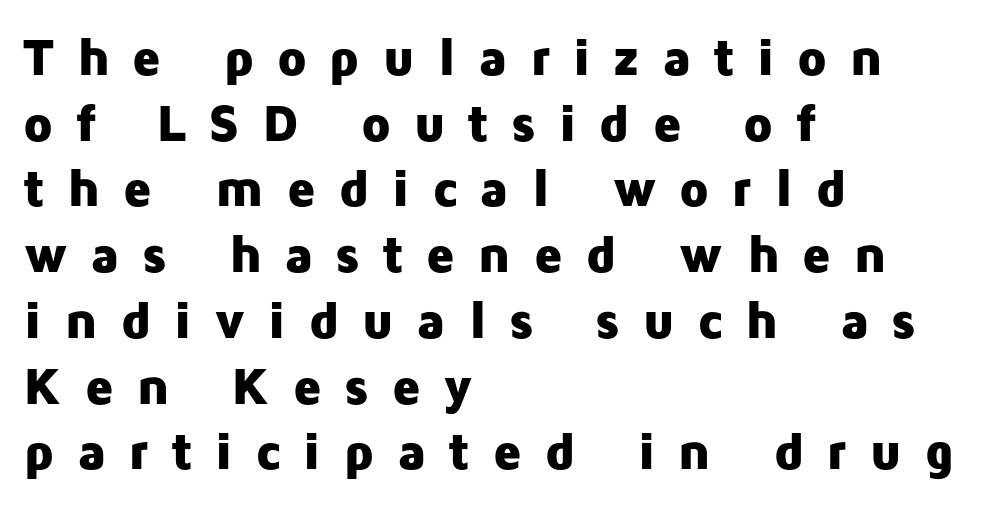
Q: Is the text bold? A: Yes.
Q: Is the text italic (slanted)? A: No, it is upright.
Q: Is the typeface a serif or a sans-serif typeface? A: Sans-serif.
Q: Is the text underlined? A: No.
Q: How is the paragraph aligned? A: Left-aligned.
Q: Is the spacing between letters normal or unusually wide? A: Unusually wide.
Q: Width (condensed, normal, or wide)? A: Normal.
Q: Stroke contrast? A: Low.
Q: x-height? A: Medium.
Q: Monospaced? A: No.
